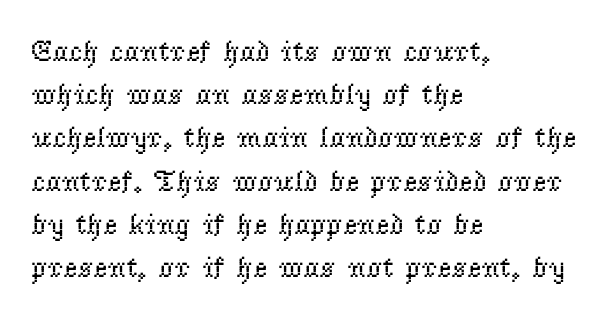
The compositor pushed each line to the left boundary. The passage shown stacks its lines at a standard gap. This reads as an unemphasized weight, regular at the heaviest. Characters follow at the spacing the type designer built in.
